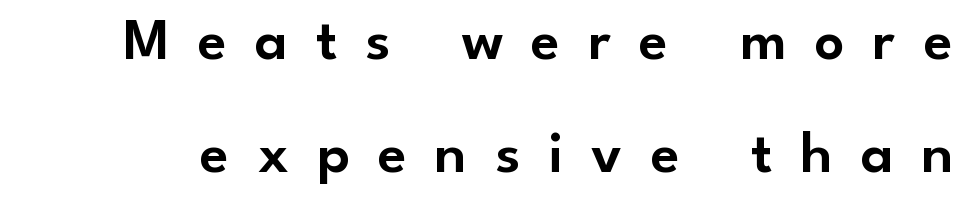
Leading: increased. Quick note: not italic, upright. Here the designer chose a conventional face with non-uniform glyph widths. The type family on display is of the sans-serif kind.
